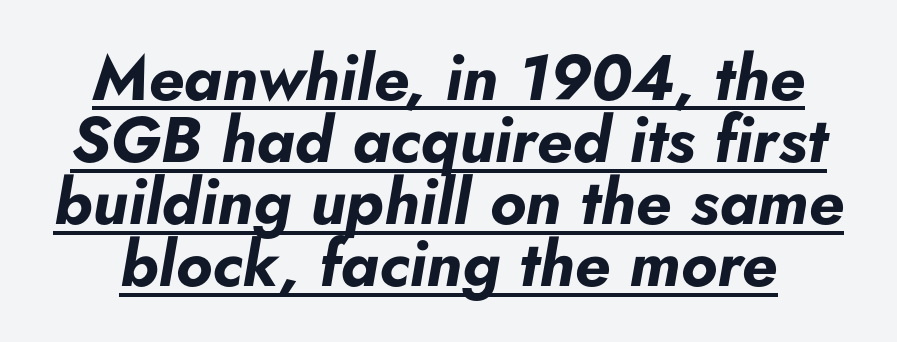
Q: Is the text bold? A: Yes.
Q: Is the text italic (slanted)? A: Yes, it leans right by about 5 degrees.
Q: Is the text underlined? A: Yes.
Q: Is the spacing between letters normal or unusually wide? A: Normal.
Q: Is the spacing between lines tight, normal or loose? A: Tight.
Q: Width (condensed, normal, or wide)? A: Normal.
Q: Stroke contrast? A: Low.
Q: x-height? A: Small.
Q: Monospaced? A: No.
